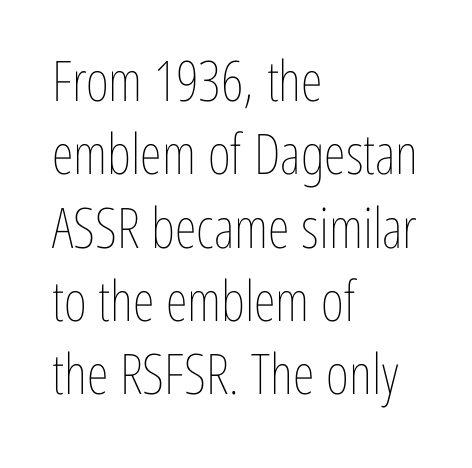
{"italic": "no", "bold": "no", "weight": "thin", "width": "condensed", "stroke_contrast": "low", "x_height": "medium", "monospaced": "no", "underline": "no", "align": "left", "line_spacing": "normal", "line_spacing_ratio": 1.31, "letter_spacing": "normal", "letter_spacing_em": 0.0, "glyph_px": 56}
